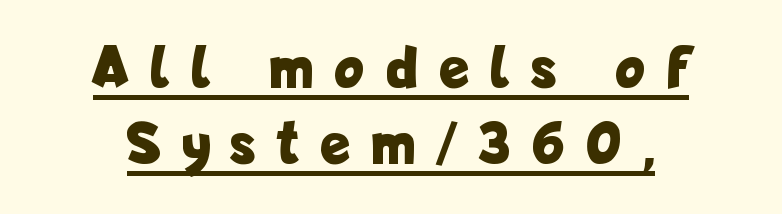
Q: Is the text bold? A: Yes.
Q: Is the text italic (slanted)? A: No, it is upright.
Q: Is the typeface a serif or a sans-serif typeface? A: Sans-serif.
Q: Is the text underlined? A: Yes.
Q: How is the paragraph aligned? A: Centered.
Q: Is the spacing between letters normal or unusually wide? A: Unusually wide.
Q: Is the spacing between lines tight, normal or loose? A: Normal.
Q: Width (condensed, normal, or wide)? A: Condensed.
Q: Stroke contrast? A: Low.
Q: x-height? A: Medium.
Q: Monospaced? A: No.
